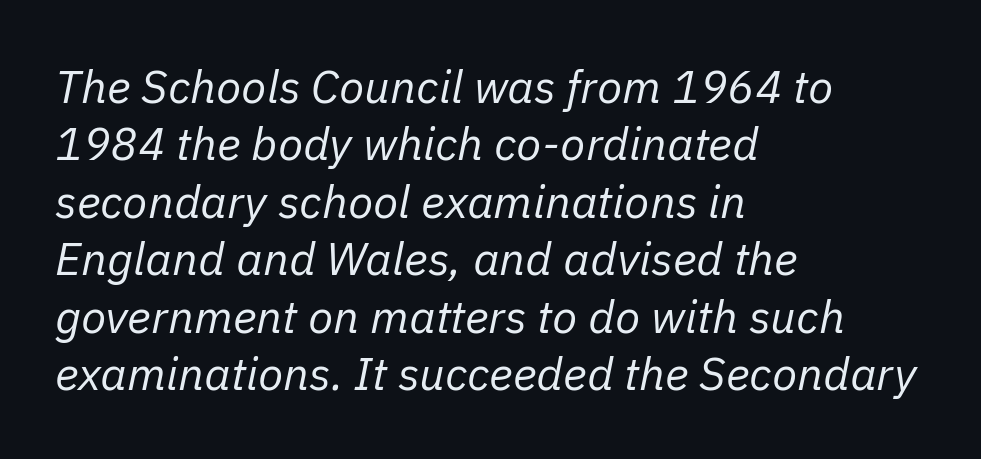
Q: Is the text bold? A: No.
Q: Is the text italic (slanted)? A: Yes, it leans right by about 11 degrees.
Q: Is the text underlined? A: No.
Q: How is the paragraph aligned? A: Left-aligned.
Q: Is the spacing between letters normal or unusually wide? A: Normal.
Q: Is the spacing between lines tight, normal or loose? A: Normal.
Q: Width (condensed, normal, or wide)? A: Normal.
Q: Stroke contrast? A: Low.
Q: x-height? A: Medium.
Q: Monospaced? A: No.
